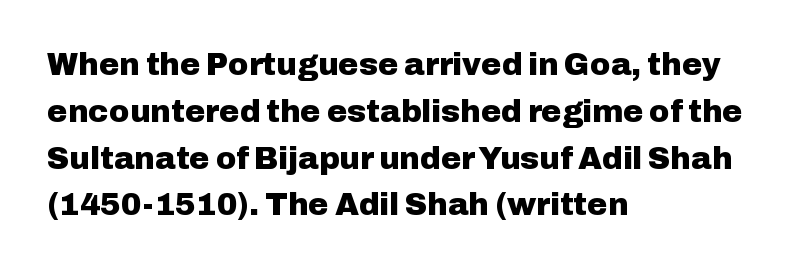
The image shows 31 px heavy sans-serif type, upright; set left-aligned, normal line spacing (1.51x), normal letter spacing, not underlined; low stroke contrast and a medium x-height.
